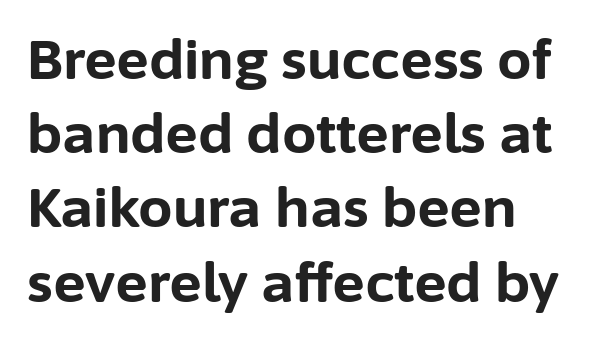
The image shows 55 px bold sans-serif type, upright; set normal line spacing (1.35x), normal letter spacing, not underlined; low stroke contrast and a medium x-height.
